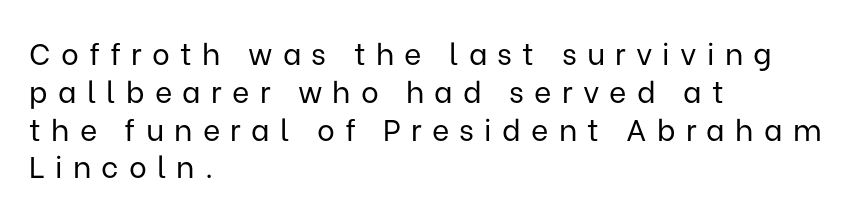
Q: Is the text bold? A: No.
Q: Is the text italic (slanted)? A: No, it is upright.
Q: Is the typeface a serif or a sans-serif typeface? A: Sans-serif.
Q: Is the text underlined? A: No.
Q: How is the paragraph aligned? A: Left-aligned.
Q: Is the spacing between letters normal or unusually wide? A: Unusually wide.
Q: Is the spacing between lines tight, normal or loose? A: Normal.
Q: Width (condensed, normal, or wide)? A: Normal.
Q: Stroke contrast? A: Low.
Q: x-height? A: Medium.
Q: Monospaced? A: No.
